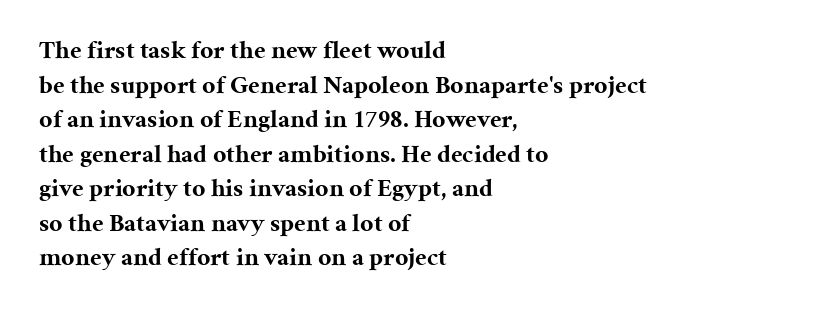
Do the letters lean? They stand straight. Standard letterfit; no display-style spreading of the glyphs. The strip under each line holds only bare page. The rendering anchors every line to the left-hand side. The glyphs have the mass of a bold cut. Quick note: interline space is typical.
